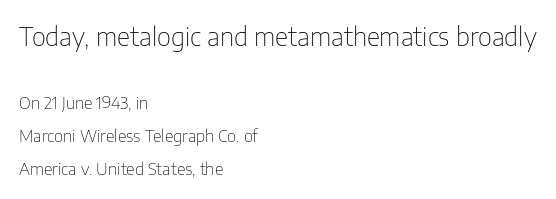
Q: Is the text bold? A: No.
Q: Is the text italic (slanted)? A: No, it is upright.
Q: Is the text underlined? A: No.
Q: How is the paragraph aligned? A: Left-aligned.
Q: Is the spacing between letters normal or unusually wide? A: Normal.
Q: Is the spacing between lines tight, normal or loose? A: Loose.
Q: Which block of text is set in a larger size, the first (top) or the second (bottom)? A: The first (top) one.
